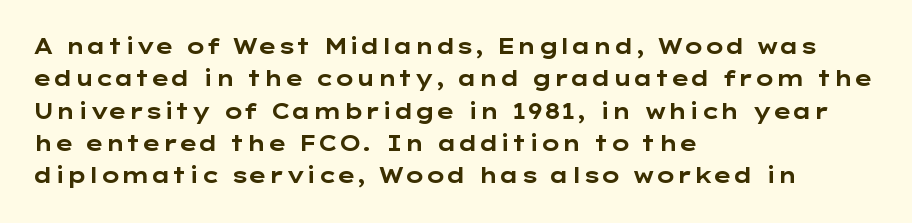
{"italic": "no", "bold": "yes", "underline": "no", "align": "left", "line_spacing": "normal", "line_spacing_ratio": 1.54, "letter_spacing": "normal", "letter_spacing_em": 0.0, "glyph_px": 21}
